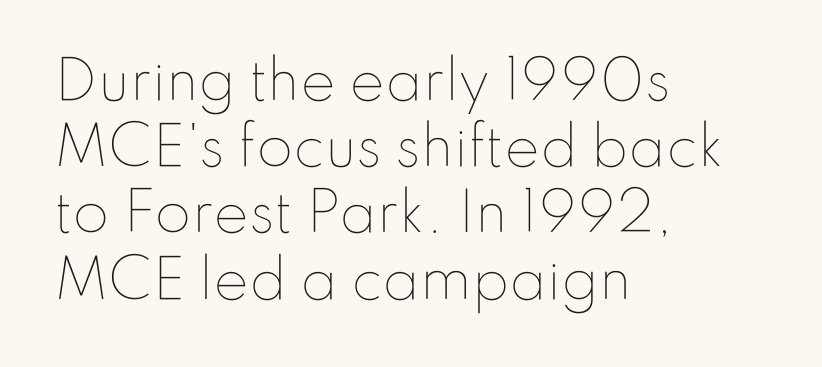
The image shows 53 px thin type, upright; set left-aligned, normal line spacing (1.25x), normal letter spacing, not underlined; low stroke contrast and a small x-height.
